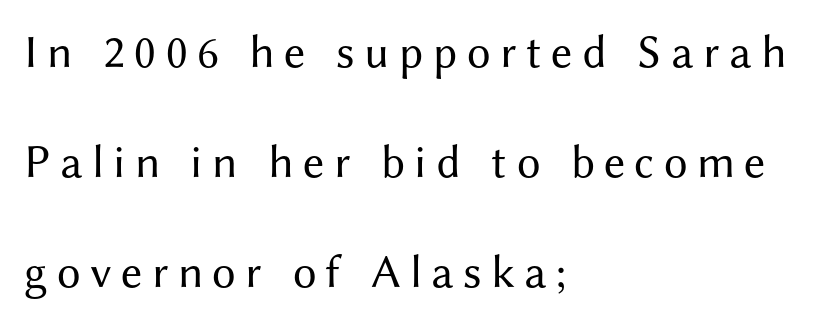
The type is letterspaced generously, with wide tracking. Look at the bottom of the vertical strokes: they stop flat, with no serifs. The vertical gap from one line to the next is large. The rag falls on the right side of this text block.
